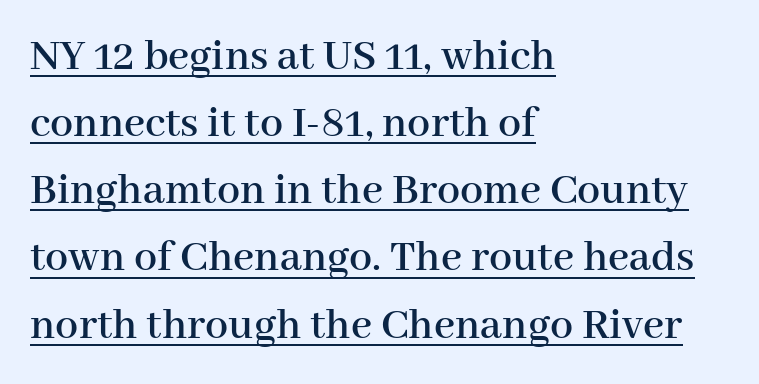
Q: Is the text italic (slanted)? A: No, it is upright.
Q: Is the typeface a serif or a sans-serif typeface? A: Serif.
Q: Is the text underlined? A: Yes.
Q: How is the paragraph aligned? A: Left-aligned.
Q: Is the spacing between letters normal or unusually wide? A: Normal.
Q: Is the spacing between lines tight, normal or loose? A: Normal.
Q: Width (condensed, normal, or wide)? A: Normal.
Q: Stroke contrast? A: High.
Q: x-height? A: Medium.
Q: Monospaced? A: No.
